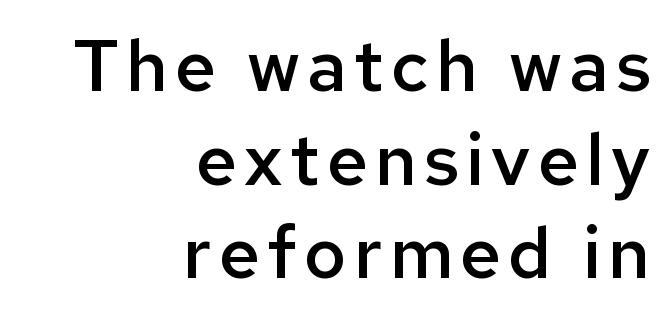
The image shows 72 px semibold sans-serif type, upright; set right-aligned, normal line spacing (1.3x), not underlined; low stroke contrast and a medium x-height.
